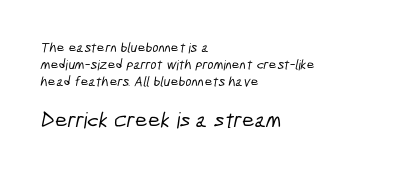
The image shows 22 px text type; set left-aligned, line spacing 1.23x, normal letter spacing, not underlined; the second (bottom) block is 1.57x larger.
